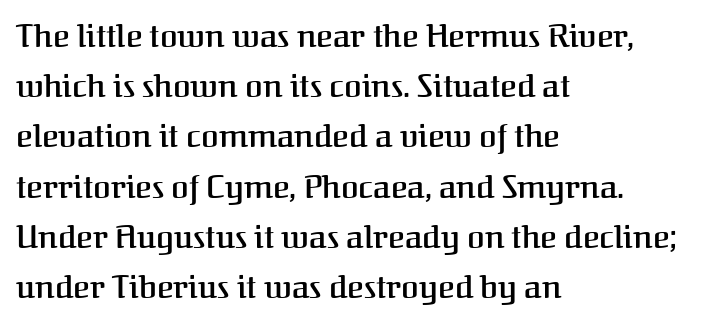
The image shows 32 px semibold serif type, upright; set left-aligned, normal line spacing (1.57x), normal letter spacing, not underlined; medium stroke contrast and a medium x-height.
